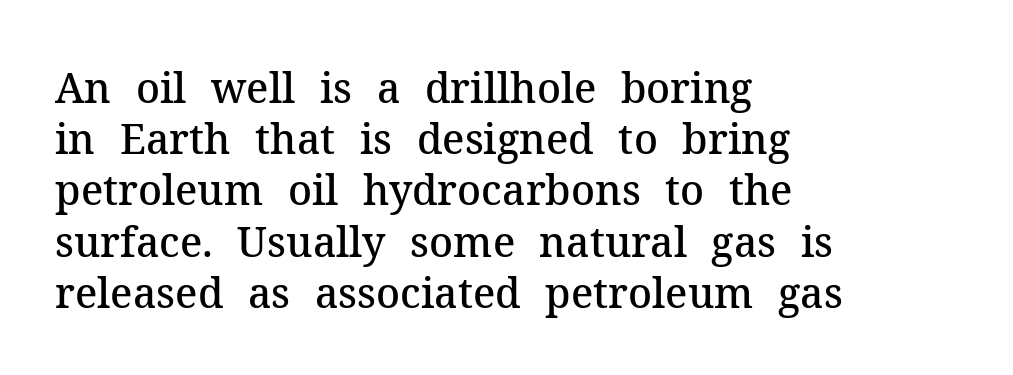
The image shows 41 px semibold serif type, upright; set left-aligned, normal line spacing (1.25x), normal letter spacing, not underlined; medium stroke contrast and a medium x-height.
